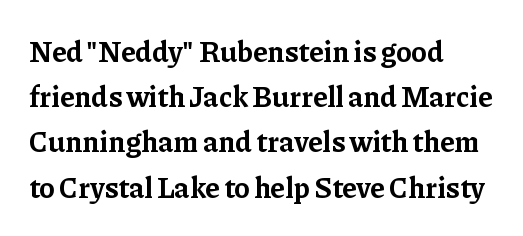
{"serif": "yes", "italic": "no", "bold": "yes", "weight": "bold", "width": "normal", "stroke_contrast": "low", "x_height": "medium", "monospaced": "no", "underline": "no", "align": "left", "line_spacing": "normal", "line_spacing_ratio": 1.56, "letter_spacing": "normal", "letter_spacing_em": 0.0, "glyph_px": 29}
